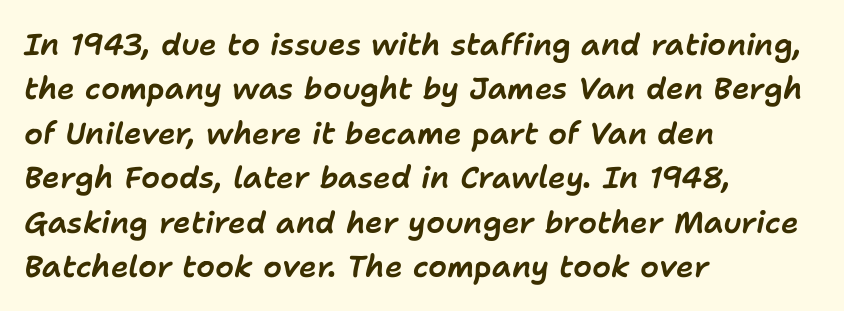
{"italic": "yes", "lean": "right", "slant_degrees": 11, "width": "normal", "stroke_contrast": "low", "x_height": "medium", "monospaced": "no", "underline": "no", "align": "left", "line_spacing": "normal", "line_spacing_ratio": 1.48, "letter_spacing": "normal", "letter_spacing_em": 0.0, "glyph_px": 30}
